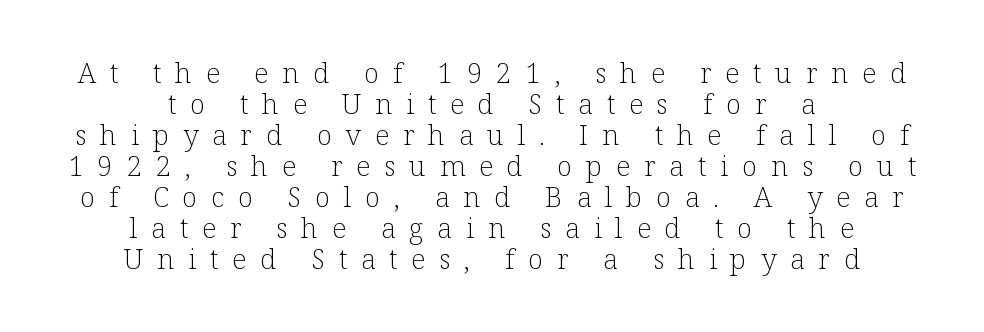
The image shows 28 px light serif type, upright; set centered, tight line spacing (1.11x), unusually wide letter spacing (+0.49 em), not underlined; low stroke contrast and a medium x-height.
